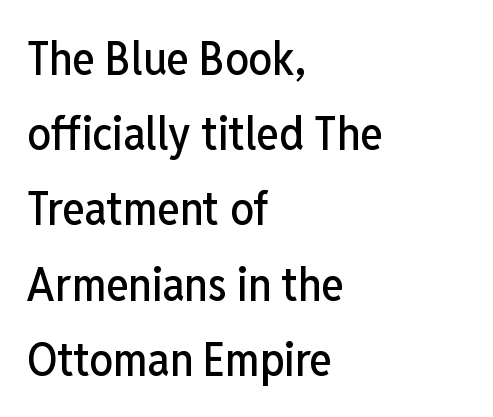
{"serif": "no", "italic": "no", "width": "condensed", "stroke_contrast": "low", "x_height": "medium", "monospaced": "no", "underline": "no", "align": "left", "line_spacing": "normal", "line_spacing_ratio": 1.6, "letter_spacing": "normal", "letter_spacing_em": 0.0, "glyph_px": 47}
